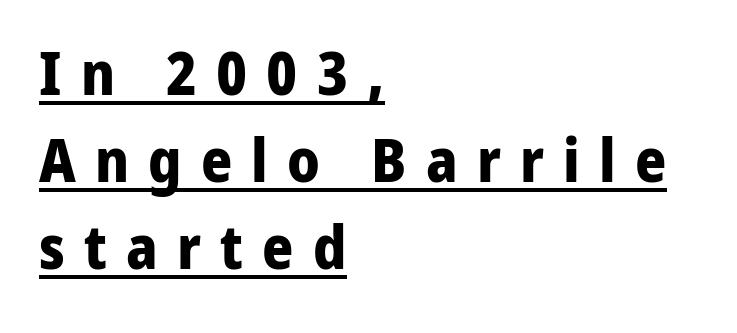
The image shows 60 px bold sans-serif type, upright; set left-aligned, normal line spacing (1.45x), unusually wide letter spacing (+0.32 em), underlined; low stroke contrast and a medium x-height.
